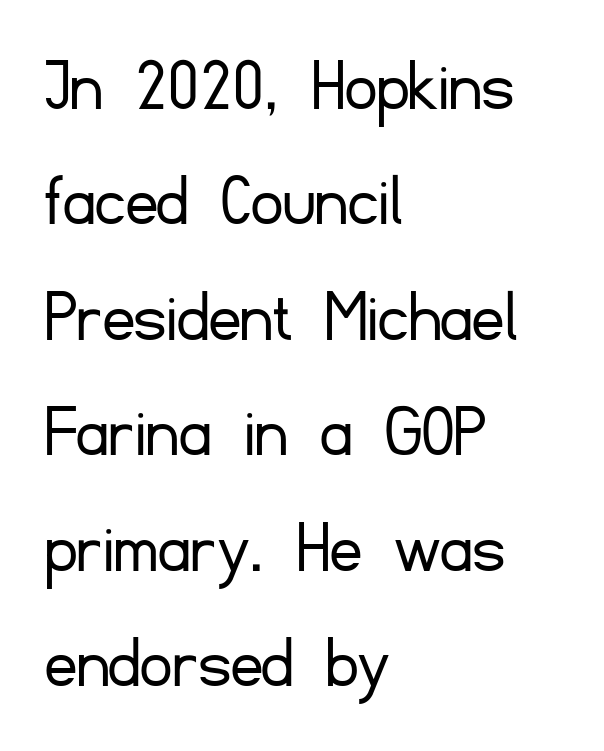
{"serif": "no", "italic": "no", "bold": "no", "weight": "light", "width": "normal", "stroke_contrast": "low", "x_height": "small", "monospaced": "no", "underline": "no", "align": "left", "line_spacing": "normal", "line_spacing_ratio": 1.48, "letter_spacing": "normal", "letter_spacing_em": 0.0, "glyph_px": 78}
